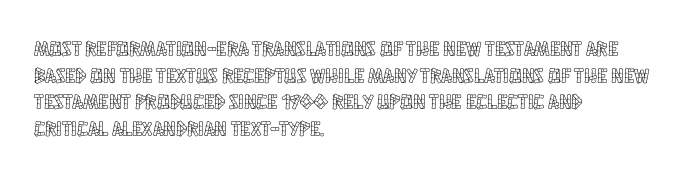
The image shows 21 px text type, upright; set left-aligned, normal line spacing (1.27x), normal letter spacing, not underlined.
